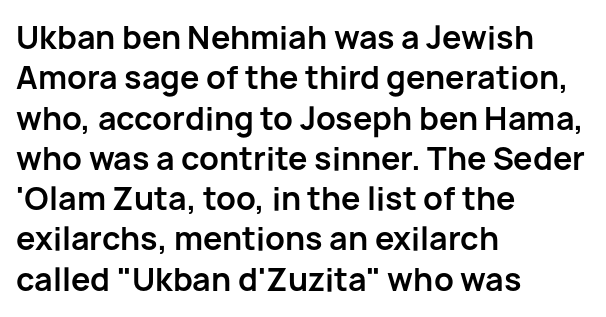
{"serif": "no", "italic": "no", "bold": "yes", "weight": "bold", "width": "normal", "stroke_contrast": "low", "x_height": "medium", "monospaced": "no", "underline": "no", "align": "left", "line_spacing": "normal", "line_spacing_ratio": 1.3, "letter_spacing": "normal", "letter_spacing_em": 0.0, "glyph_px": 31}
